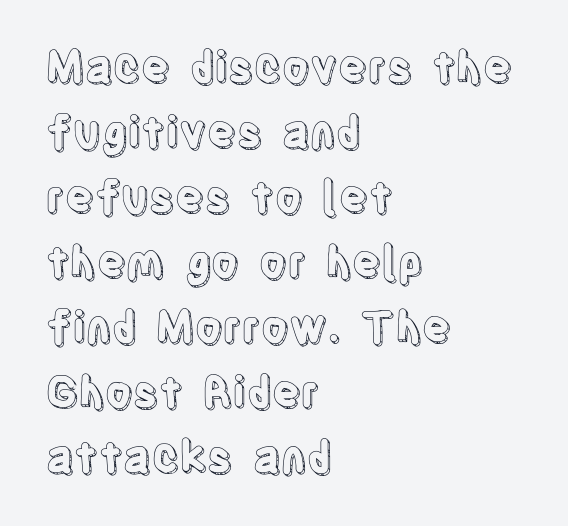
Q: Is the text italic (slanted)? A: No, it is upright.
Q: Is the text underlined? A: No.
Q: How is the paragraph aligned? A: Left-aligned.
Q: Is the spacing between letters normal or unusually wide? A: Normal.
Q: Is the spacing between lines tight, normal or loose? A: Normal.
Q: Width (condensed, normal, or wide)? A: Condensed.
Q: x-height? A: Large.
Q: Monospaced? A: No.
